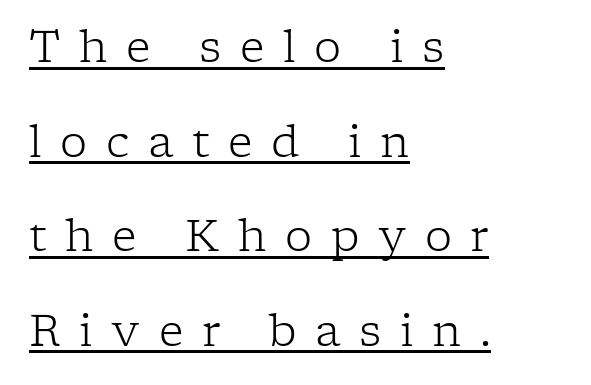
The image shows 43 px light serif type, upright; set left-aligned, loose line spacing (2.2x), unusually wide letter spacing (+0.43 em), underlined; low stroke contrast and a medium x-height.
